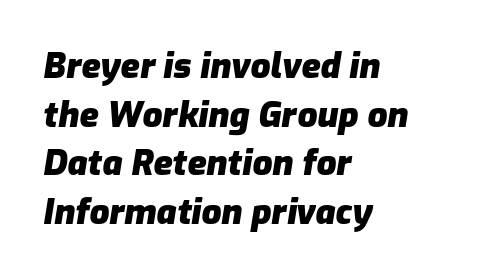
Q: Is the text bold? A: Yes.
Q: Is the text italic (slanted)? A: Yes, it leans right by about 9 degrees.
Q: Is the text underlined? A: No.
Q: How is the paragraph aligned? A: Left-aligned.
Q: Is the spacing between letters normal or unusually wide? A: Normal.
Q: Is the spacing between lines tight, normal or loose? A: Normal.
Q: Width (condensed, normal, or wide)? A: Normal.
Q: Stroke contrast? A: Low.
Q: x-height? A: Medium.
Q: Monospaced? A: No.
